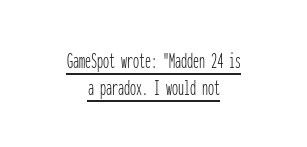
Q: Is the text bold? A: No.
Q: Is the text italic (slanted)? A: No, it is upright.
Q: Is the text underlined? A: Yes.
Q: How is the paragraph aligned? A: Centered.
Q: Is the spacing between letters normal or unusually wide? A: Normal.
Q: Is the spacing between lines tight, normal or loose? A: Tight.
